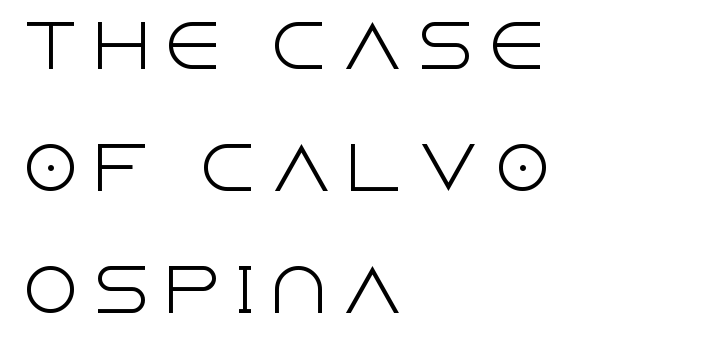
{"serif": "no", "italic": "no", "bold": "no", "weight": "light", "width": "normal", "x_height": "large", "monospaced": "no", "underline": "no", "align": "left", "line_spacing": "loose", "line_spacing_ratio": 2.07, "letter_spacing": "wide", "letter_spacing_em": 0.2, "glyph_px": 59}
